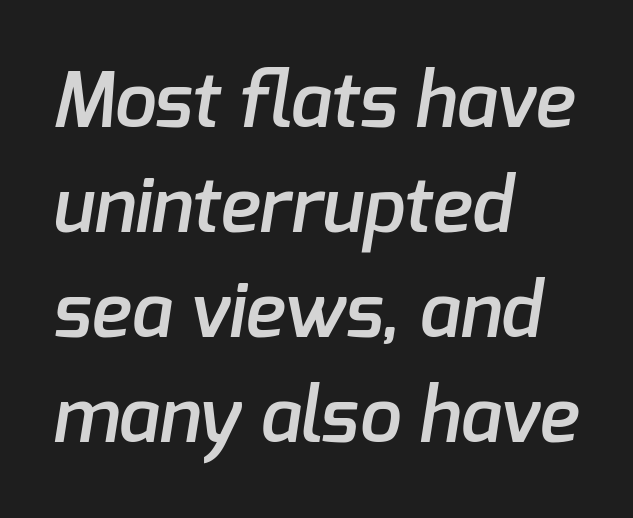
Q: Is the text bold? A: Semi-bold.
Q: Is the typeface a serif or a sans-serif typeface? A: Sans-serif.
Q: Is the text underlined? A: No.
Q: How is the paragraph aligned? A: Left-aligned.
Q: Is the spacing between letters normal or unusually wide? A: Normal.
Q: Is the spacing between lines tight, normal or loose? A: Normal.
Q: Width (condensed, normal, or wide)? A: Normal.
Q: Stroke contrast? A: Low.
Q: x-height? A: Medium.
Q: Monospaced? A: No.
